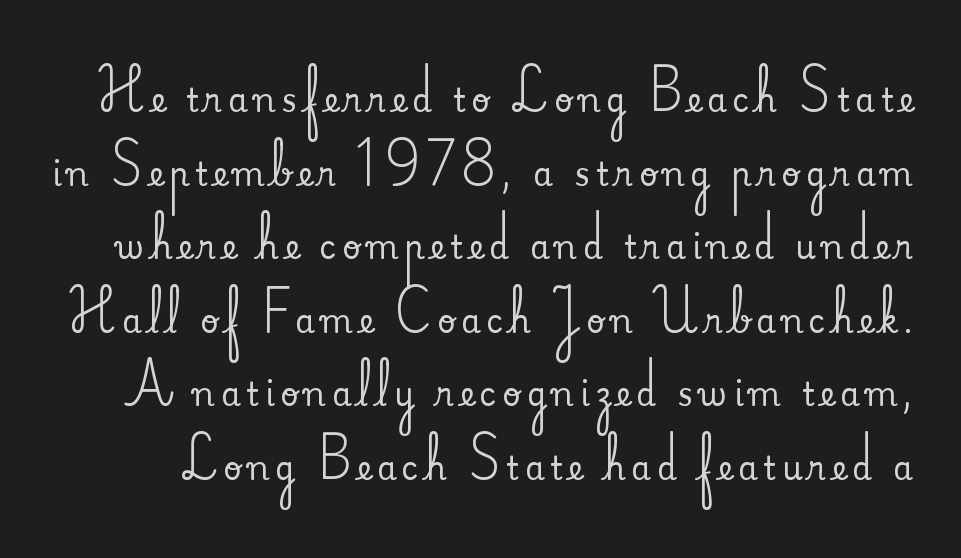
{"serif": "yes", "italic": "no", "width": "normal", "stroke_contrast": "medium", "x_height": "small", "monospaced": "no", "underline": "no", "line_spacing": "loose", "line_spacing_ratio": 2.3, "glyph_px": 32}
